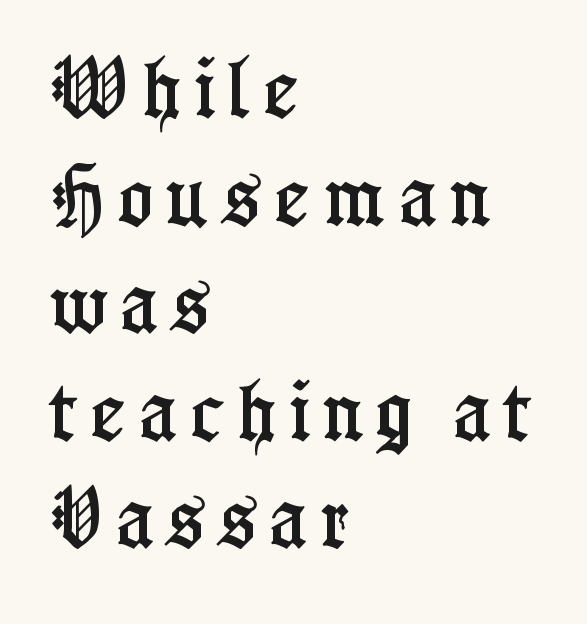
The image shows 66 px condensed serif type, upright; set left-aligned, normal line spacing (1.63x), unusually wide letter spacing (+0.2 em), not underlined; low stroke contrast and a medium x-height.
